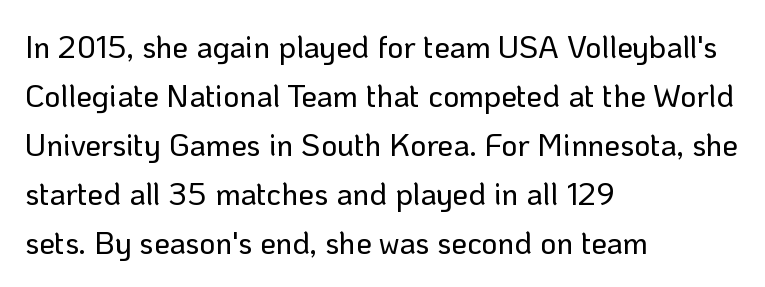
Q: Is the text italic (slanted)? A: No, it is upright.
Q: Is the typeface a serif or a sans-serif typeface? A: Sans-serif.
Q: Is the text underlined? A: No.
Q: How is the paragraph aligned? A: Left-aligned.
Q: Is the spacing between letters normal or unusually wide? A: Normal.
Q: Is the spacing between lines tight, normal or loose? A: Normal.
Q: Width (condensed, normal, or wide)? A: Normal.
Q: Stroke contrast? A: Low.
Q: x-height? A: Medium.
Q: Monospaced? A: No.
